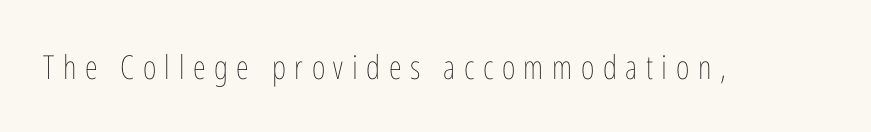
The image shows 33 px thin, condensed type, upright; set unusually wide letter spacing (+0.26 em), not underlined; low stroke contrast and a medium x-height.
